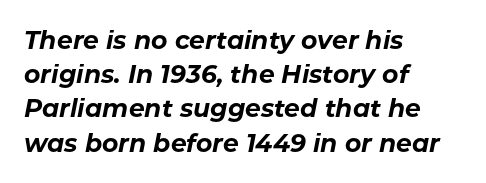
Q: Is the text bold? A: Yes.
Q: Is the text italic (slanted)? A: Yes, it leans right by about 11 degrees.
Q: Is the text underlined? A: No.
Q: How is the paragraph aligned? A: Left-aligned.
Q: Is the spacing between letters normal or unusually wide? A: Normal.
Q: Is the spacing between lines tight, normal or loose? A: Normal.
